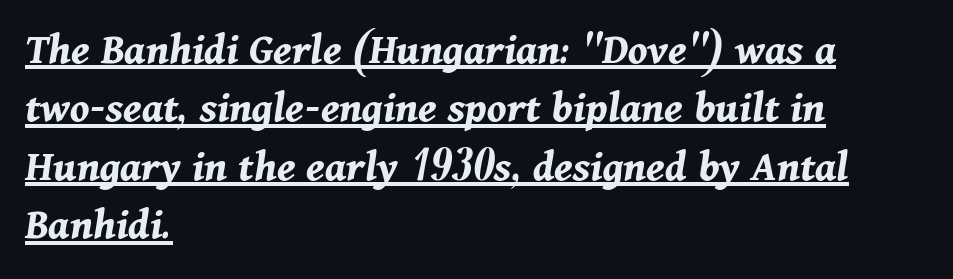
Each glyph is drawn with heavy, bold strokes. Caption: standard tracking, unaltered. Slanted lettering throughout. Does a line run under the words? Yes, clearly. Interline gaps are of average width in this sample.
